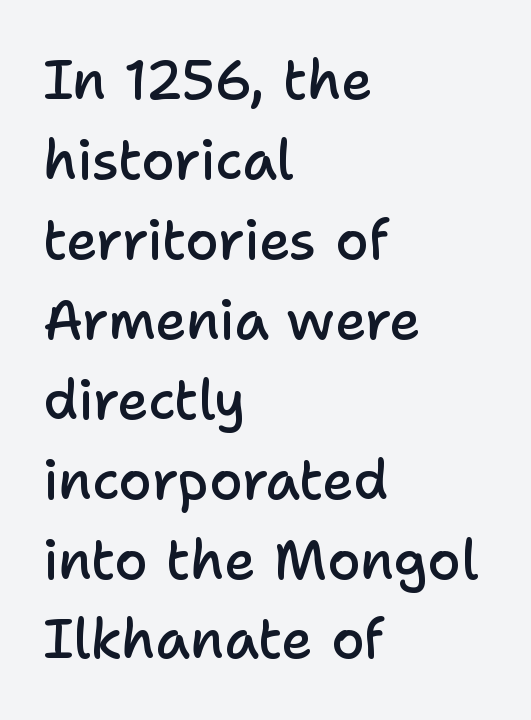
Compared with typical body copy, the letter spacing here is the same. These lines are rendered in a variable-pitch font. Each glyph is drawn with semibold strokes, heavier than normal yet not fully bold. Baseline-to-baseline distance is the conventional proportion of letter height.
